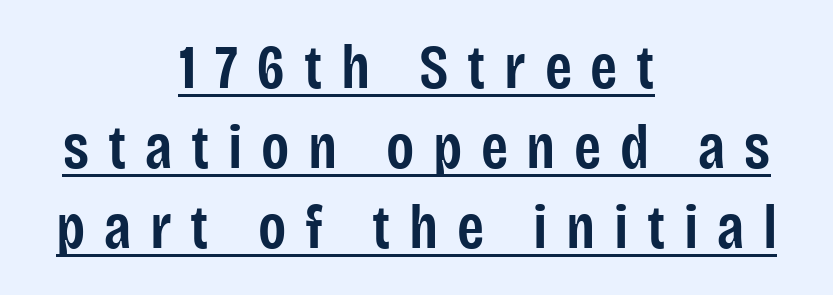
Normally led — the rows are evenly, conventionally spaced. The sample's only ornament is a line tracing under the words. Notice the strokes are somewhat thickened but not fully heavy: this is a semibold. Look at the tracking — it's clearly loosened, letters drifting apart. Looks like regular typesetting: each glyph gets only the width it needs. Does the copy run flush right? No — it is centered line by line.
